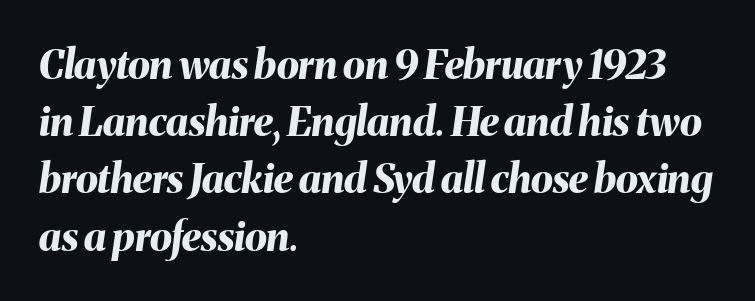
Tracking here is standard; glyphs follow each other at the usual distance. This rendering uses left alignment, leaving the right contour irregular. An italicized treatment has been applied to the whole sample. Students, observe: this is what conventionally led text looks like.
